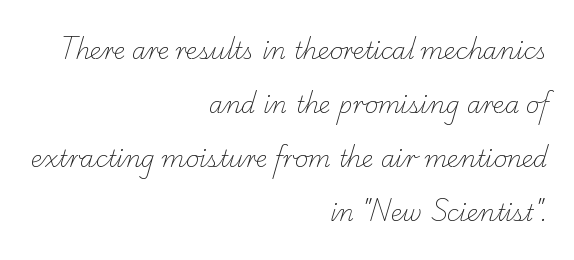
Weight: not bold — regular or lighter. Visually the block forms a straight wall on the right and a jagged coastline on the left. Vertical spacing — loose. The space directly below the letters is spotless. How are the letters spaced? Ordinarily, with no added tracking.
